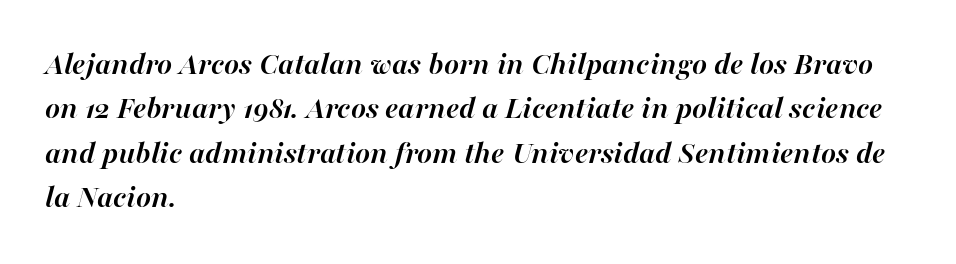
{"italic": "yes", "lean": "right", "slant_degrees": 16, "bold": "yes", "weight": "semibold", "width": "normal", "stroke_contrast": "high", "x_height": "medium", "monospaced": "no", "underline": "no", "align": "left", "line_spacing": "normal", "line_spacing_ratio": 1.39, "letter_spacing": "normal", "letter_spacing_em": 0.0, "glyph_px": 32}
